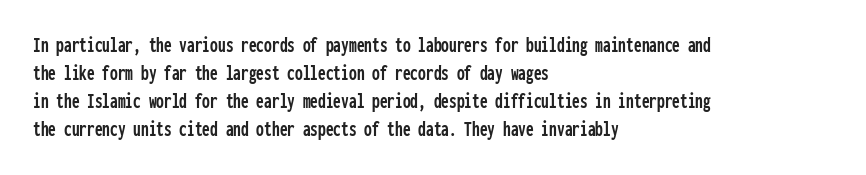
Style check: upright. Decoration check: the copy has no underline. The gaps between neighbouring characters are ordinary and unremarkable. This sample is left-justified, so line endings fall wherever the words run out. The rows are spaced the way most documents space them.
